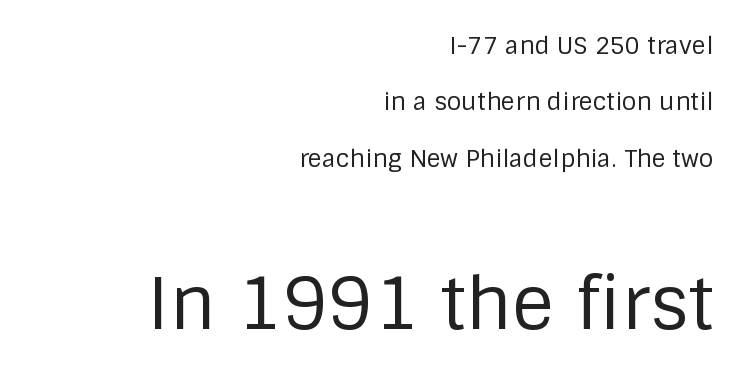
{"serif": "no", "italic": "no", "bold": "no", "weight": "regular", "width": "normal", "stroke_contrast": "low", "x_height": "large", "monospaced": "no", "underline": "no", "align": "right", "line_spacing": "loose", "line_spacing_ratio": 2.35, "letter_spacing": "normal", "letter_spacing_em": 0.0, "larger_block": "second", "size_ratio": 3.0, "glyph_px": 72}
